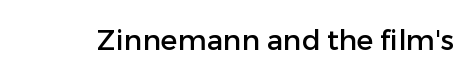
Q: Is the text italic (slanted)? A: No, it is upright.
Q: Is the typeface a serif or a sans-serif typeface? A: Sans-serif.
Q: Is the text underlined? A: No.
Q: Is the spacing between letters normal or unusually wide? A: Normal.
Q: Width (condensed, normal, or wide)? A: Normal.
Q: Stroke contrast? A: Low.
Q: x-height? A: Medium.
Q: Monospaced? A: No.
